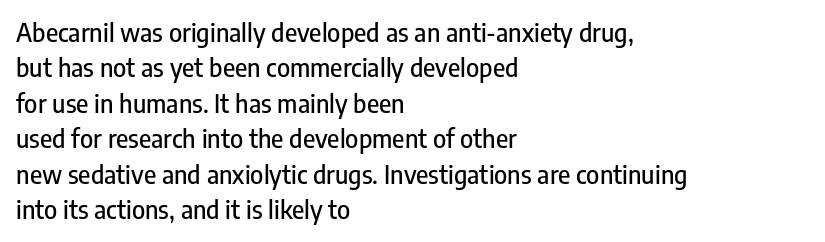
The line texture is even and compact thanks to regular tracking. Glance below the letters and you will spot only blank space. It's the straight-up-and-down kind of type. Each line starts at the same left margin while the right side varies. Reading down the column, the eye jumps a familiar distance to each next line.
